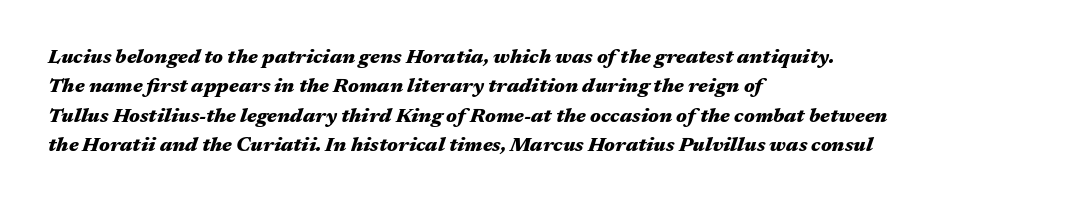
The image shows 20 px bold type, italic (leaning right); set left-aligned, normal line spacing (1.47x), normal letter spacing, not underlined.
